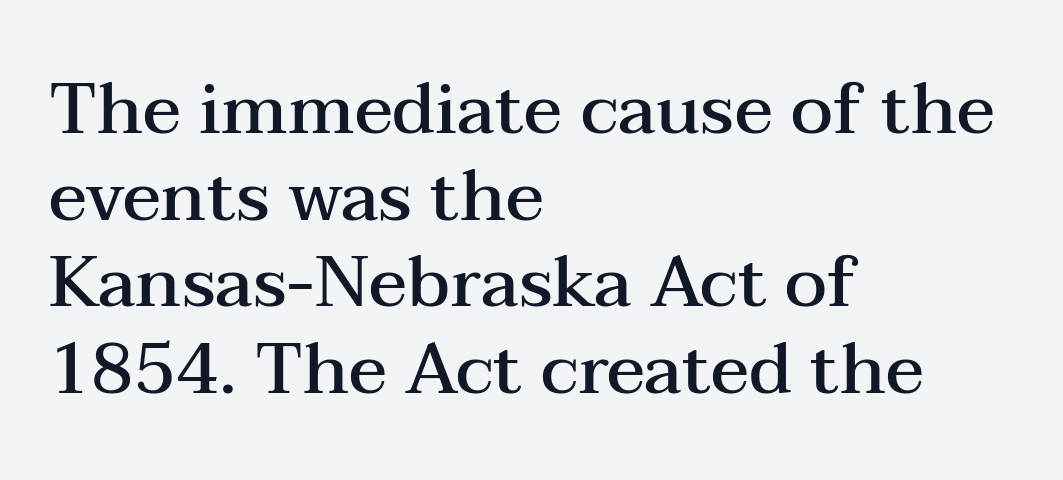
Are there feet on the stems? There are — it's a serif. The axis of the letterforms is exactly vertical. Does the weight exceed regular? Yes, but only to semibold. Notice how the passage keeps a crisp vertical edge on the left only. Here the glyphs are tracked normally, forming tight word shapes.
